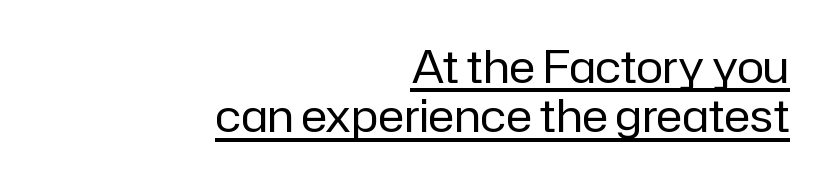
{"serif": "no", "italic": "no", "bold": "no", "weight": "regular", "width": "normal", "stroke_contrast": "low", "x_height": "medium", "monospaced": "no", "underline": "yes", "align": "right", "line_spacing": "tight", "line_spacing_ratio": 1.1, "letter_spacing": "normal", "letter_spacing_em": 0.0, "glyph_px": 45}
